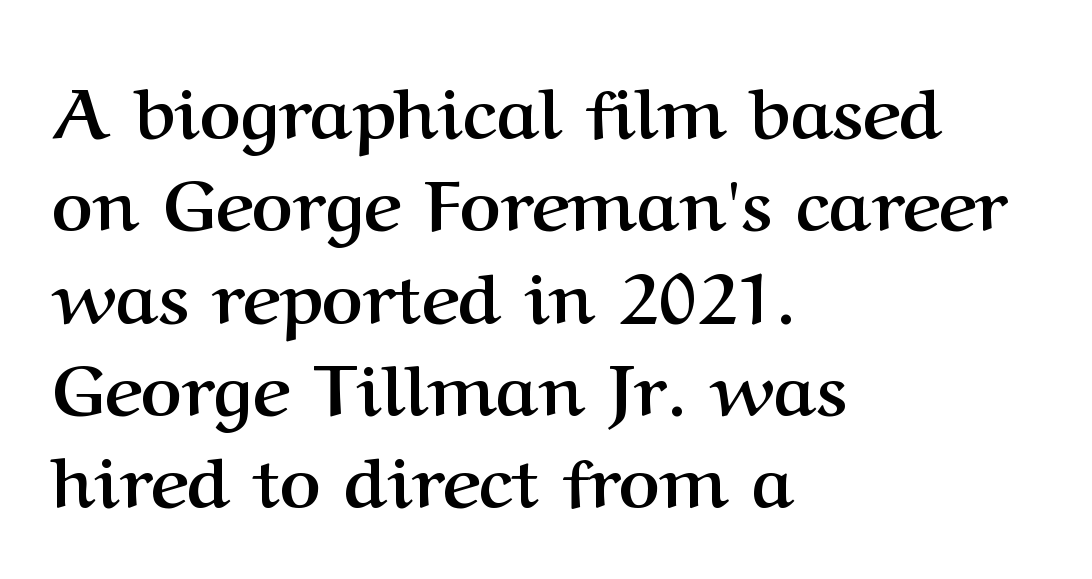
Q: Is the text bold? A: Yes.
Q: Is the text italic (slanted)? A: No, it is upright.
Q: Is the typeface a serif or a sans-serif typeface? A: Serif.
Q: Is the text underlined? A: No.
Q: How is the paragraph aligned? A: Left-aligned.
Q: Is the spacing between letters normal or unusually wide? A: Normal.
Q: Is the spacing between lines tight, normal or loose? A: Normal.
Q: Width (condensed, normal, or wide)? A: Normal.
Q: Stroke contrast? A: Medium.
Q: x-height? A: Medium.
Q: Monospaced? A: No.
